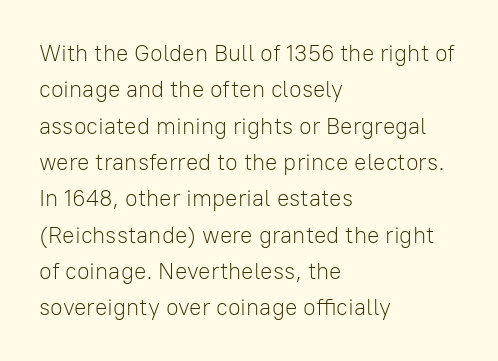
{"italic": "no", "bold": "no", "underline": "no", "align": "left", "line_spacing": "normal", "line_spacing_ratio": 1.58, "letter_spacing": "normal", "letter_spacing_em": 0.0, "glyph_px": 23}
